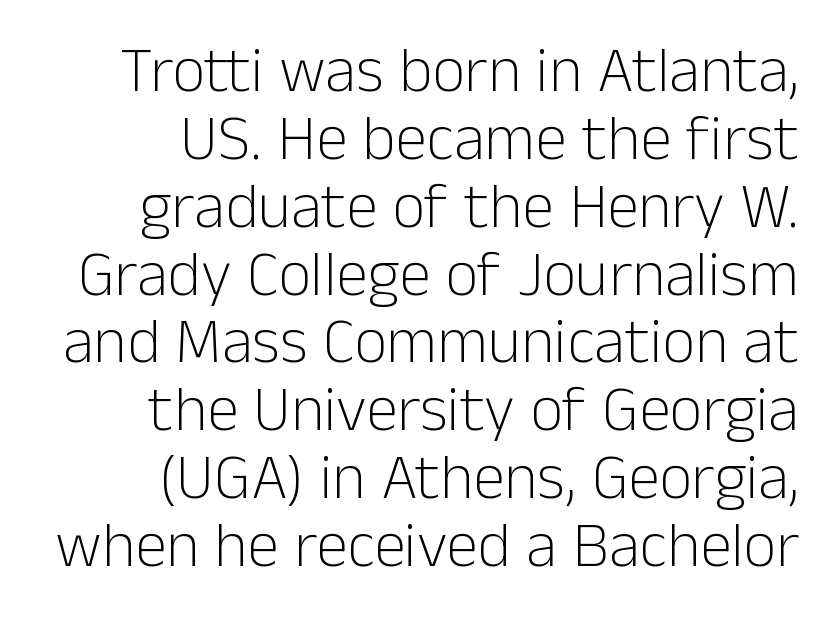
No feet cap the strokes, marking this as sans-serif type. The lines in this sample share a right terminus and differ only in where they begin. If you drew a line through each stem, it would be perfectly vertical. Plain, unruled lines of type. The letters sit at their default tracking, neither squeezed nor spread. Weight: not bold — regular or lighter.
